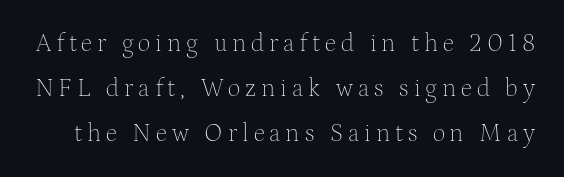
Someone cranked the tracking dial way up on this one. A quiet, ordinary-to-light weight characterises the typeface. The lettering stays uniformly vertical, giving the passage a roman look. Lines of text with bare space underneath.
